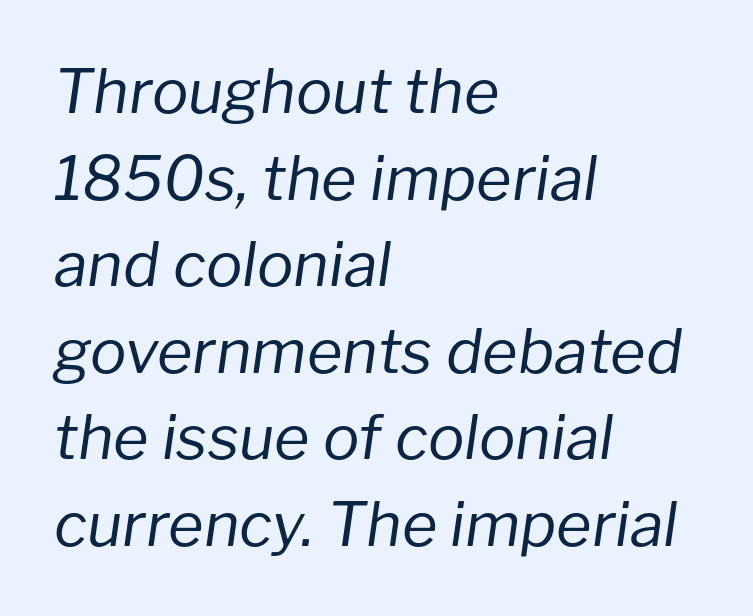
A student would call this left alignment; a typographer would say flush left, rag right. Is there much room between lines? A standard amount, neither cramped nor airy. Bare-footed words on every line. Between one letter and the next there's only the usual sliver of space. Each stroke keeps to a modest, everyday thickness or less.
